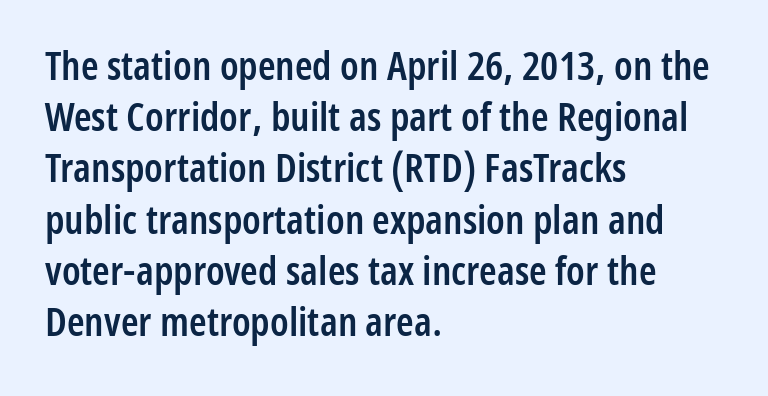
{"serif": "no", "italic": "no", "bold": "semi", "weight": "semibold", "width": "condensed", "stroke_contrast": "low", "x_height": "medium", "monospaced": "no", "underline": "no", "align": "left", "line_spacing": "normal", "line_spacing_ratio": 1.28, "letter_spacing": "normal", "letter_spacing_em": 0.0, "glyph_px": 40}
